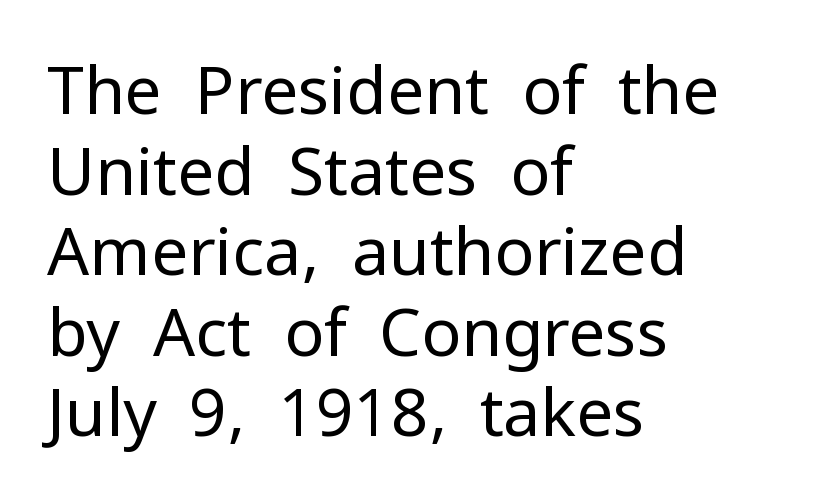
The image shows 66 px regular-weight sans-serif type, upright; set left-aligned, line spacing 1.22x, normal letter spacing, not underlined; low stroke contrast and a medium x-height.
